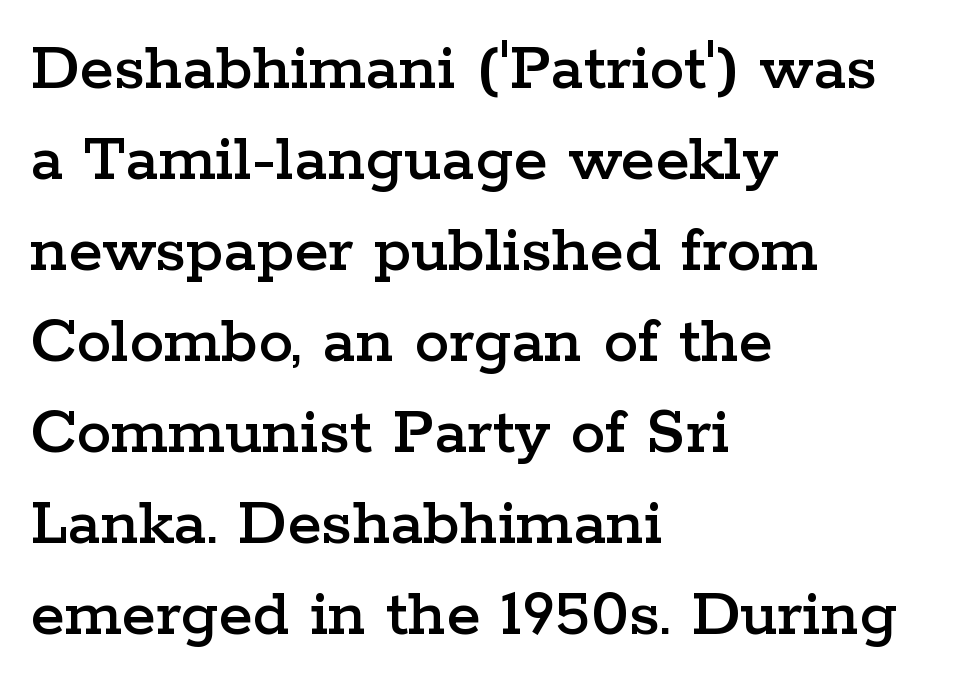
Q: Is the text italic (slanted)? A: No, it is upright.
Q: Is the typeface a serif or a sans-serif typeface? A: Serif.
Q: Is the text underlined? A: No.
Q: How is the paragraph aligned? A: Left-aligned.
Q: Is the spacing between letters normal or unusually wide? A: Normal.
Q: Is the spacing between lines tight, normal or loose? A: Normal.
Q: Width (condensed, normal, or wide)? A: Wide.
Q: Stroke contrast? A: Low.
Q: x-height? A: Medium.
Q: Monospaced? A: No.
